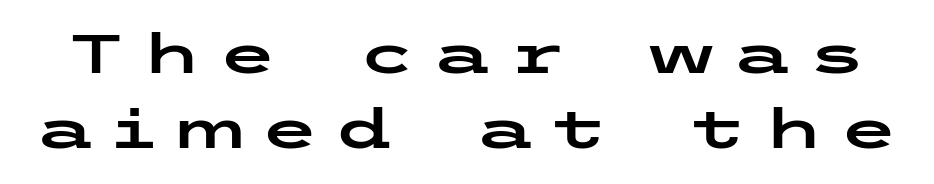
Students, observe: this is what conventionally led text looks like. Serifs: no, the terminals of the letterforms are clean. The words here are not underlined. These lines have a slow, spaced-out rhythm from letter to letter. The font's upright variant was chosen for this text.
